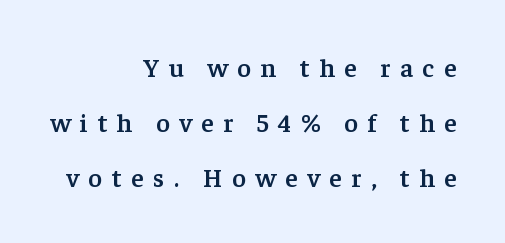
{"italic": "no", "bold": "semi", "underline": "no", "align": "right", "line_spacing": "loose", "line_spacing_ratio": 2.12, "letter_spacing": "wide", "letter_spacing_em": 0.37, "glyph_px": 26}
